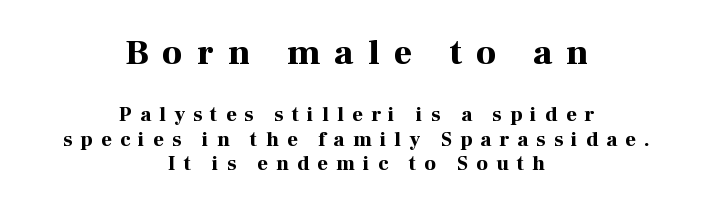
{"serif": "yes", "italic": "no", "bold": "yes", "weight": "bold", "width": "normal", "stroke_contrast": "high", "x_height": "medium", "monospaced": "no", "underline": "no", "align": "center", "line_spacing_ratio": 1.23, "letter_spacing": "wide", "letter_spacing_em": 0.42, "larger_block": "first", "size_ratio": 1.75, "glyph_px": 35}
